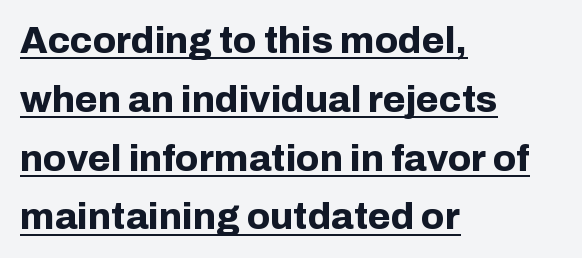
The image shows 37 px bold sans-serif type, upright; set left-aligned, normal line spacing (1.59x), normal letter spacing, underlined; low stroke contrast and a medium x-height.
